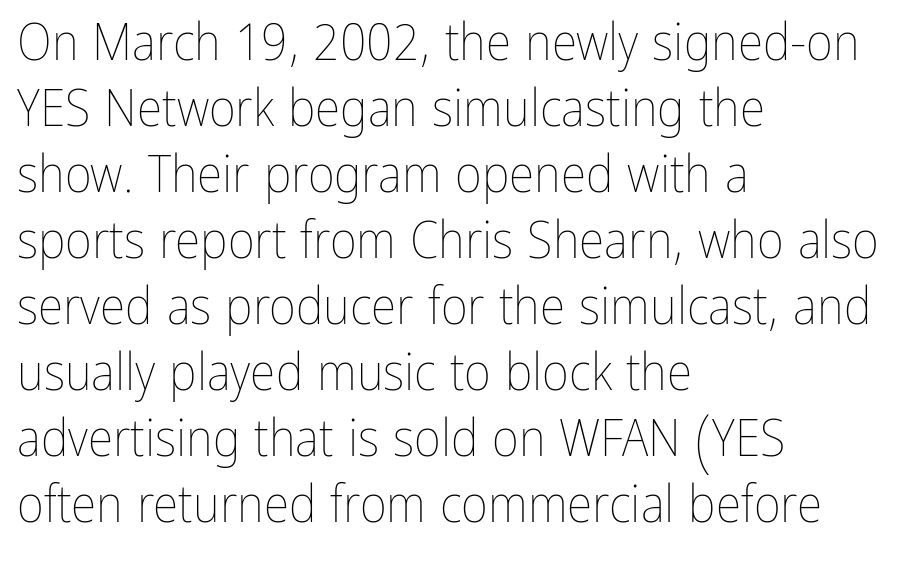
{"italic": "no", "bold": "no", "weight": "thin", "width": "condensed", "stroke_contrast": "low", "x_height": "medium", "monospaced": "no", "underline": "no", "align": "left", "line_spacing": "normal", "line_spacing_ratio": 1.27, "letter_spacing": "normal", "letter_spacing_em": 0.0, "glyph_px": 52}
